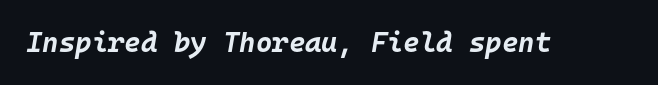
The image shows 28 px bold type, italic (leaning right), monospaced; set normal letter spacing, not underlined; low stroke contrast and a large x-height.
